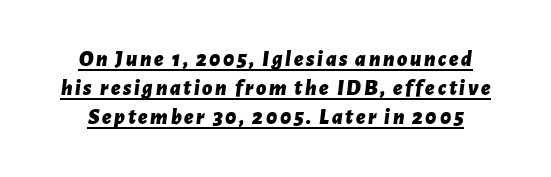
{"italic": "yes", "lean": "right", "slant_degrees": 7, "bold": "yes", "underline": "yes", "line_spacing": "normal", "line_spacing_ratio": 1.31, "glyph_px": 22}
